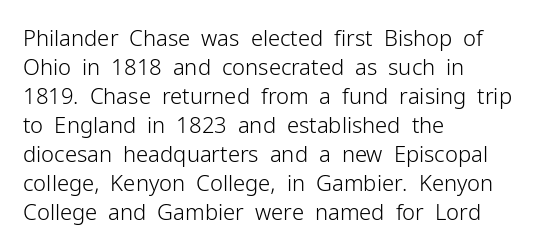
The image shows 22 px text type, upright; set left-aligned, normal line spacing (1.32x), normal letter spacing, not underlined.
